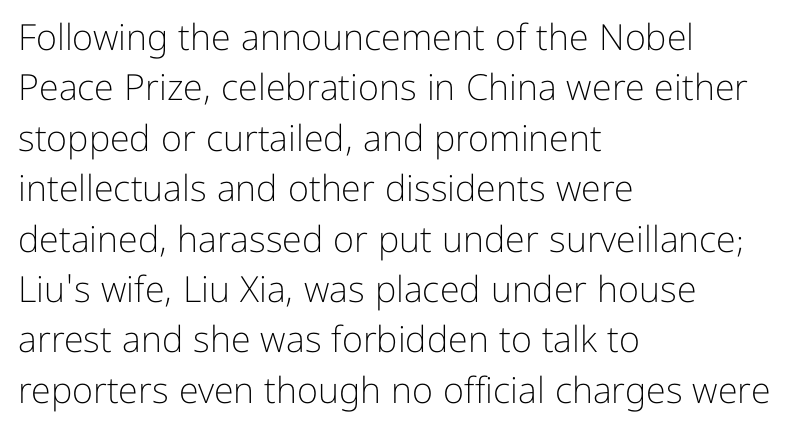
{"serif": "no", "italic": "no", "bold": "no", "weight": "light", "width": "normal", "stroke_contrast": "low", "x_height": "medium", "monospaced": "no", "underline": "no", "align": "left", "line_spacing": "normal", "line_spacing_ratio": 1.4, "letter_spacing": "normal", "letter_spacing_em": 0.0, "glyph_px": 36}
